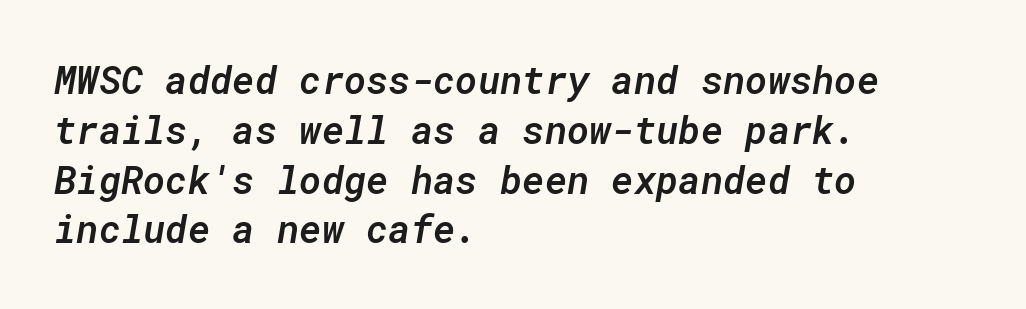
{"italic": "yes", "lean": "right", "slant_degrees": 10, "bold": "semi", "weight": "semibold", "width": "normal", "stroke_contrast": "low", "x_height": "medium", "monospaced": "yes", "underline": "no", "align": "left", "line_spacing": "normal", "line_spacing_ratio": 1.31, "letter_spacing": "normal", "letter_spacing_em": 0.0, "glyph_px": 38}
